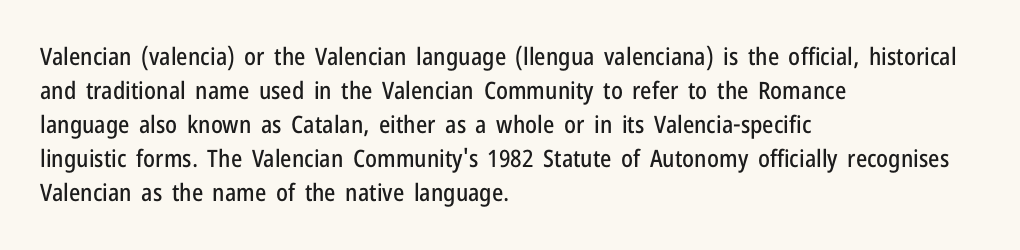
{"italic": "no", "underline": "no", "align": "left", "line_spacing": "normal", "line_spacing_ratio": 1.42, "letter_spacing": "normal", "letter_spacing_em": 0.0, "glyph_px": 24}
